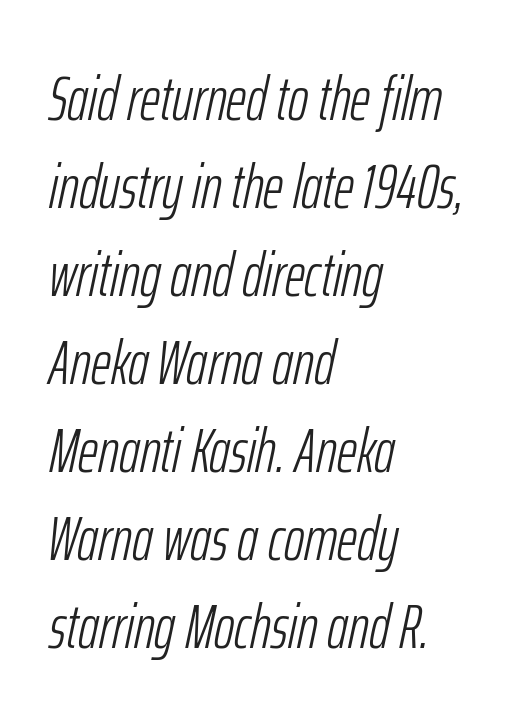
{"italic": "yes", "lean": "right", "slant_degrees": 12, "bold": "no", "weight": "light", "width": "condensed", "stroke_contrast": "low", "x_height": "medium", "monospaced": "no", "underline": "no", "align": "left", "line_spacing": "normal", "line_spacing_ratio": 1.42, "letter_spacing": "normal", "letter_spacing_em": 0.0, "glyph_px": 62}
